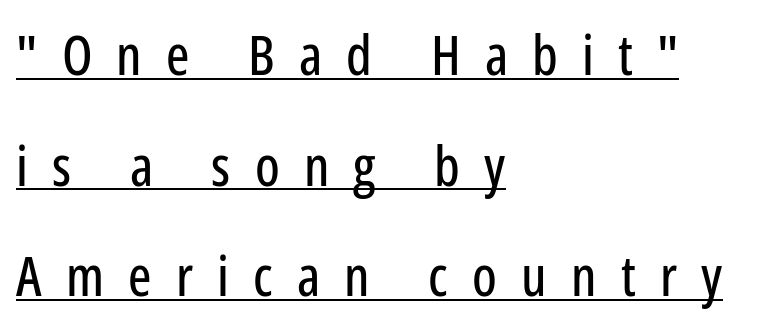
Q: Is the text italic (slanted)? A: No, it is upright.
Q: Is the typeface a serif or a sans-serif typeface? A: Sans-serif.
Q: Is the text underlined? A: Yes.
Q: How is the paragraph aligned? A: Left-aligned.
Q: Is the spacing between letters normal or unusually wide? A: Unusually wide.
Q: Is the spacing between lines tight, normal or loose? A: Loose.
Q: Width (condensed, normal, or wide)? A: Condensed.
Q: Stroke contrast? A: Low.
Q: x-height? A: Medium.
Q: Monospaced? A: No.
